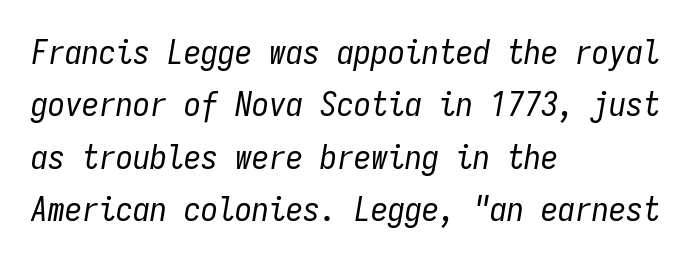
Q: Is the text bold? A: No.
Q: Is the text italic (slanted)? A: Yes, it leans right by about 9 degrees.
Q: Is the text underlined? A: No.
Q: How is the paragraph aligned? A: Left-aligned.
Q: Is the spacing between letters normal or unusually wide? A: Normal.
Q: Is the spacing between lines tight, normal or loose? A: Normal.
Q: Width (condensed, normal, or wide)? A: Condensed.
Q: Stroke contrast? A: Low.
Q: x-height? A: Medium.
Q: Monospaced? A: Yes.
